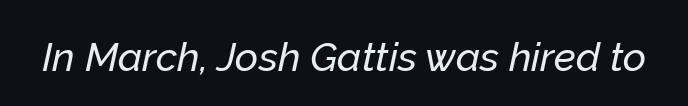
Q: Is the text italic (slanted)? A: Yes, it leans right by about 12 degrees.
Q: Is the text underlined? A: No.
Q: Is the spacing between letters normal or unusually wide? A: Normal.
Q: Width (condensed, normal, or wide)? A: Normal.
Q: Stroke contrast? A: Low.
Q: x-height? A: Medium.
Q: Monospaced? A: No.
